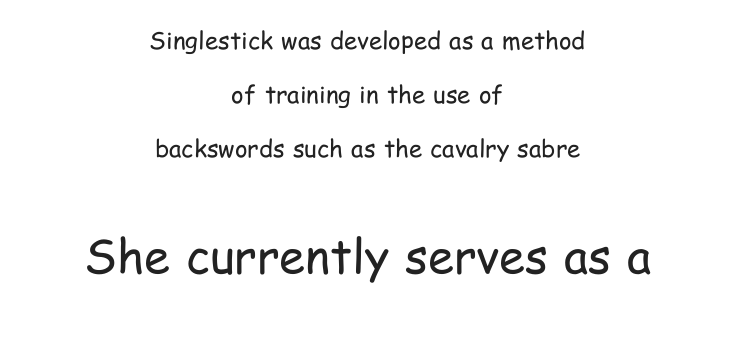
The image shows 47 px regular-weight, condensed sans-serif type, upright; set centered, loose line spacing (2.26x), normal letter spacing, not underlined; the second (bottom) block is 1.96x larger; low stroke contrast and a medium x-height.
